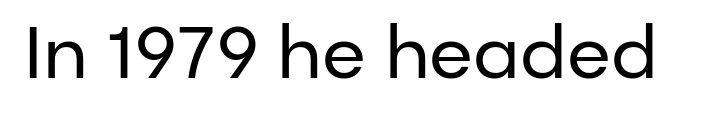
The image shows 72 px regular-weight sans-serif type, upright; set normal letter spacing, not underlined; low stroke contrast and a medium x-height.
